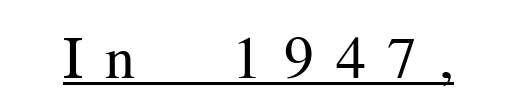
{"serif": "yes", "italic": "no", "bold": "no", "weight": "regular", "width": "normal", "stroke_contrast": "medium", "x_height": "medium", "monospaced": "no", "underline": "yes", "letter_spacing": "wide", "letter_spacing_em": 0.36, "glyph_px": 60}
